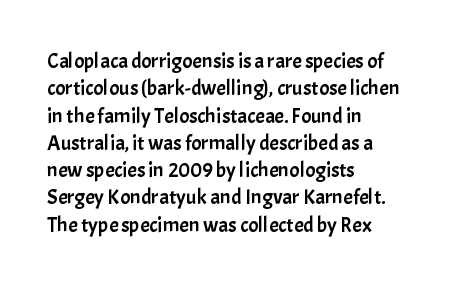
Q: Is the text italic (slanted)? A: No, it is upright.
Q: Is the text underlined? A: No.
Q: How is the paragraph aligned? A: Left-aligned.
Q: Is the spacing between letters normal or unusually wide? A: Normal.
Q: Is the spacing between lines tight, normal or loose? A: Normal.
